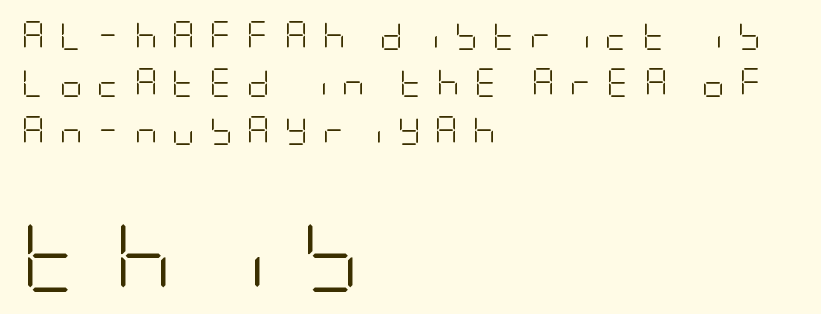
Q: Is the text bold? A: No.
Q: Is the text italic (slanted)? A: No, it is upright.
Q: Is the typeface a serif or a sans-serif typeface? A: Sans-serif.
Q: Is the text underlined? A: No.
Q: How is the paragraph aligned? A: Left-aligned.
Q: Is the spacing between letters normal or unusually wide? A: Unusually wide.
Q: Is the spacing between lines tight, normal or loose? A: Normal.
Q: Which block of text is set in a larger size, the first (top) or the second (bottom)? A: The second (bottom) one.
Q: Width (condensed, normal, or wide)? A: Condensed.
Q: Stroke contrast? A: Low.
Q: x-height? A: Large.
